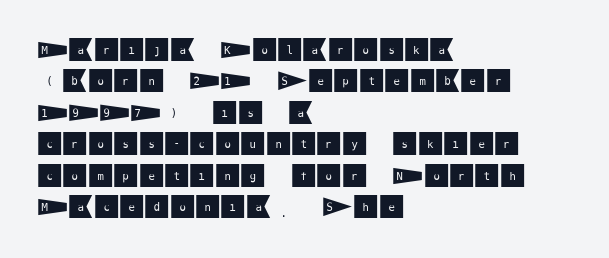
{"italic": "no", "underline": "no", "align": "left", "line_spacing_ratio": 1.21, "letter_spacing": "normal", "letter_spacing_em": 0.0, "glyph_px": 26}
